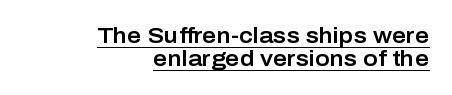
{"italic": "no", "underline": "yes", "align": "right", "line_spacing": "tight", "line_spacing_ratio": 1.06, "letter_spacing": "normal", "letter_spacing_em": 0.0, "glyph_px": 22}
